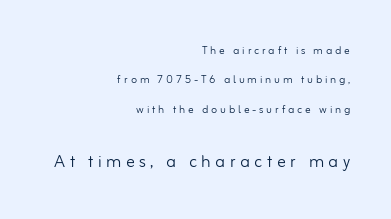
Caption: upper text group reduced, lower text group enlarged. There is plenty of visible air inserted between adjacent glyphs. These lines were composed using upright roman letters. Just letters on the line, the space beneath them empty.
